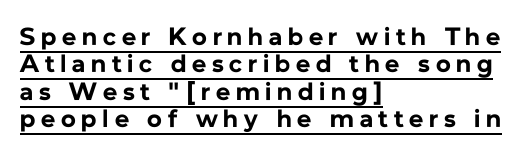
Q: Is the text bold? A: Yes.
Q: Is the text italic (slanted)? A: No, it is upright.
Q: Is the text underlined? A: Yes.
Q: How is the paragraph aligned? A: Left-aligned.
Q: Is the spacing between letters normal or unusually wide? A: Unusually wide.
Q: Is the spacing between lines tight, normal or loose? A: Tight.
